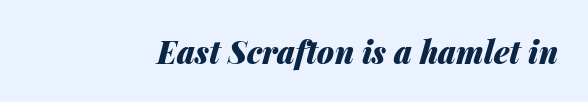
The letters sit at their default tracking, neither squeezed nor spread. Caption: bold face, heavy strokes. Just letters on the line, the space beneath them empty. Rendered with sloped, italic letterforms. Looks like regular typesetting: each glyph gets only the width it needs.
